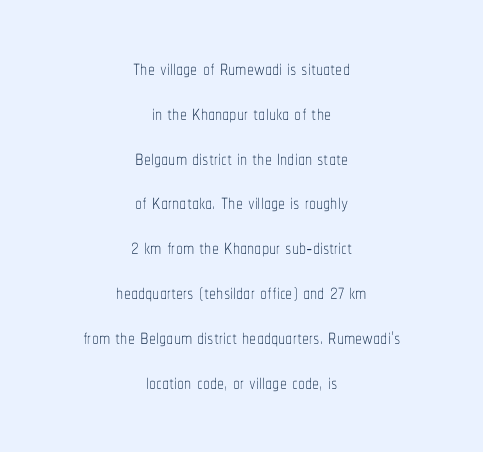
Q: Is the text bold? A: No.
Q: Is the text italic (slanted)? A: No, it is upright.
Q: Is the text underlined? A: No.
Q: How is the paragraph aligned? A: Centered.
Q: Is the spacing between letters normal or unusually wide? A: Normal.
Q: Is the spacing between lines tight, normal or loose? A: Normal.
Q: Width (condensed, normal, or wide)? A: Condensed.
Q: Stroke contrast? A: Low.
Q: x-height? A: Medium.
Q: Monospaced? A: No.
